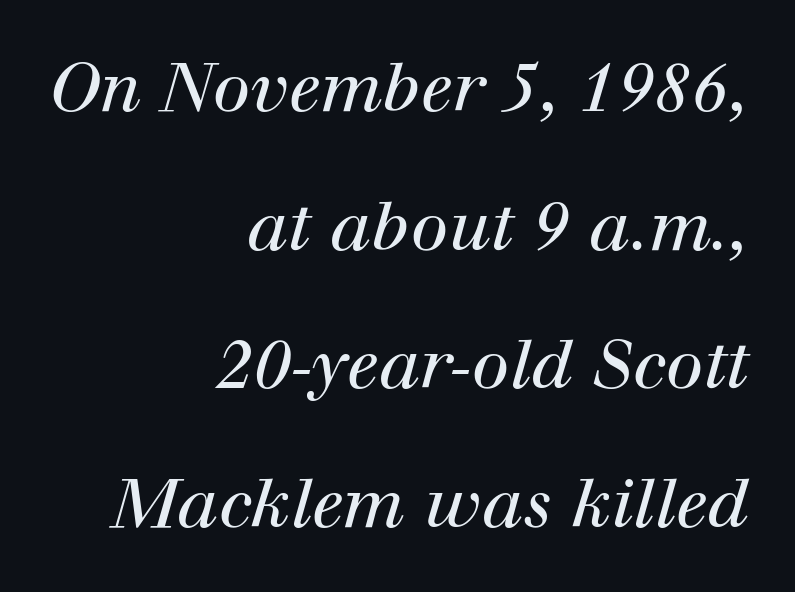
The strokes are not fattened; the text isn't bold. This sample trades compactness for vertical openness between lines. The rendering applies a slant to the glyphs. Compared with typical body copy, the letter spacing here is the same. All the whitespace from short lines collects on the left.
